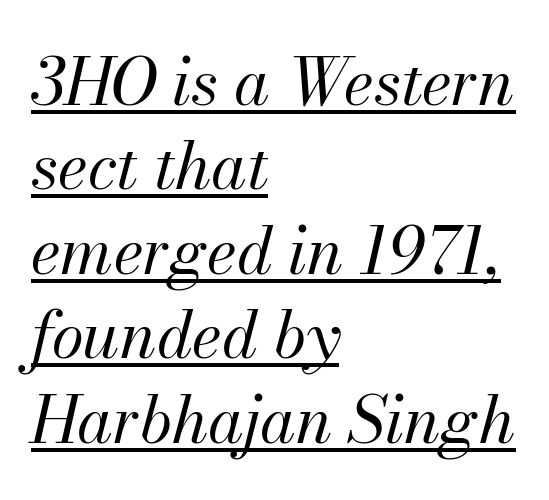
Is this a fixed-width face? No — the glyphs have proportional, varying widths. Students, observe: this is what conventionally led text looks like. Rendered with sloped, italic letterforms. These lines keep a tight, regular rhythm from letter to letter. These lines are set flush left with a ragged right edge.
